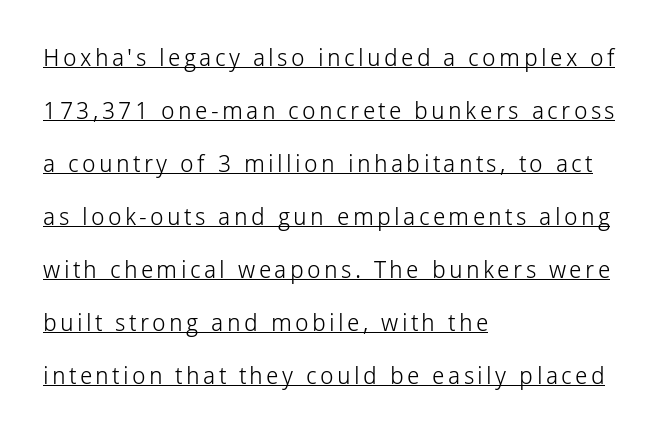
Q: Is the text bold? A: No.
Q: Is the text italic (slanted)? A: No, it is upright.
Q: Is the text underlined? A: Yes.
Q: How is the paragraph aligned? A: Left-aligned.
Q: Is the spacing between lines tight, normal or loose? A: Loose.
